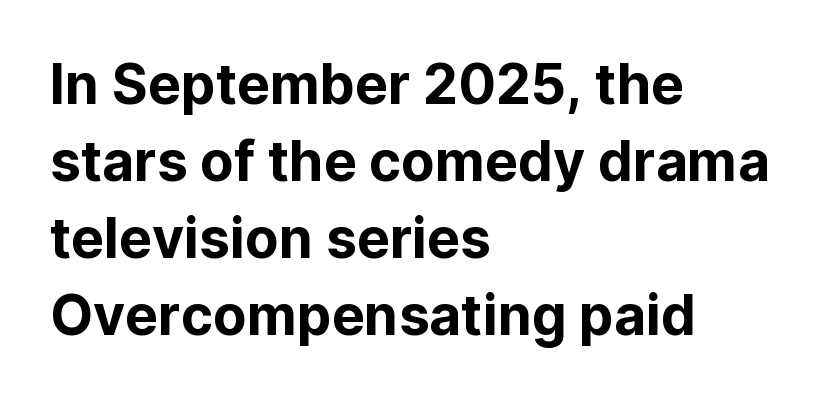
Q: Is the text italic (slanted)? A: No, it is upright.
Q: Is the typeface a serif or a sans-serif typeface? A: Sans-serif.
Q: Is the text underlined? A: No.
Q: How is the paragraph aligned? A: Left-aligned.
Q: Is the spacing between letters normal or unusually wide? A: Normal.
Q: Is the spacing between lines tight, normal or loose? A: Normal.
Q: Width (condensed, normal, or wide)? A: Normal.
Q: Stroke contrast? A: Low.
Q: x-height? A: Medium.
Q: Monospaced? A: No.
